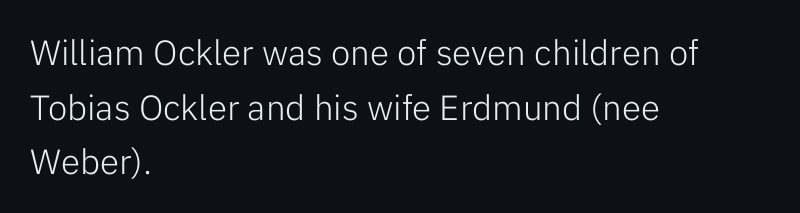
{"serif": "no", "italic": "no", "bold": "no", "weight": "light", "width": "normal", "stroke_contrast": "low", "x_height": "medium", "monospaced": "no", "underline": "no", "align": "left", "line_spacing": "normal", "line_spacing_ratio": 1.56, "letter_spacing": "normal", "letter_spacing_em": 0.0, "glyph_px": 35}
